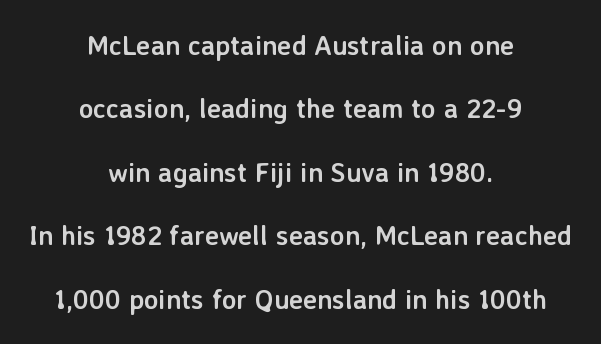
No italicization has been applied; the sample stays upright. The typesetting leans heavy: a genuine bold. Quick note: interline space is abundant. Tracking value appears to be zero — textbook default spacing. This rendering features lettering with no underline.
